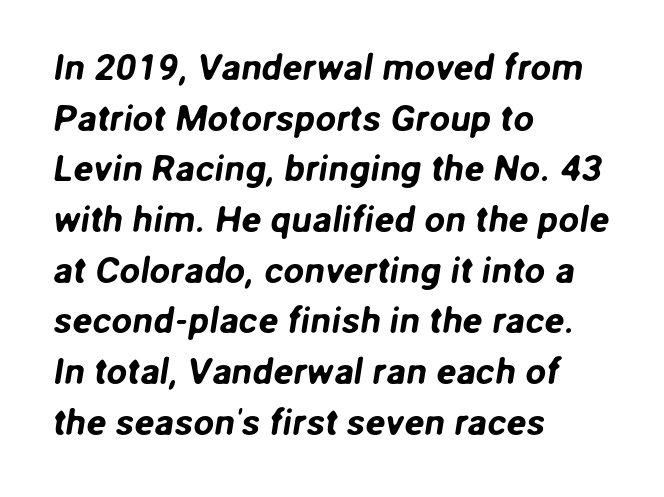
Tracking here is standard; glyphs follow each other at the usual distance. Horizontal bands of white between lines are of average thickness. Proportional: the letters do not fall into vertical columns. Glance below the letters and you will spot only blank space. I'd call this a sans setting — the letters go barefoot. Left-aligned paragraph, ragged on the right.
